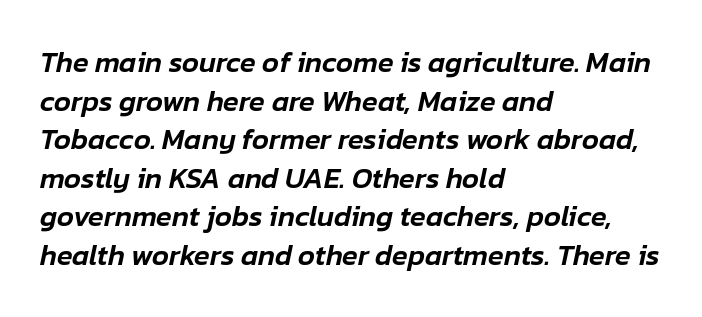
{"italic": "yes", "lean": "right", "slant_degrees": 12, "width": "normal", "stroke_contrast": "low", "x_height": "medium", "monospaced": "no", "underline": "no", "align": "left", "line_spacing": "normal", "line_spacing_ratio": 1.33, "letter_spacing": "normal", "letter_spacing_em": 0.0, "glyph_px": 29}
